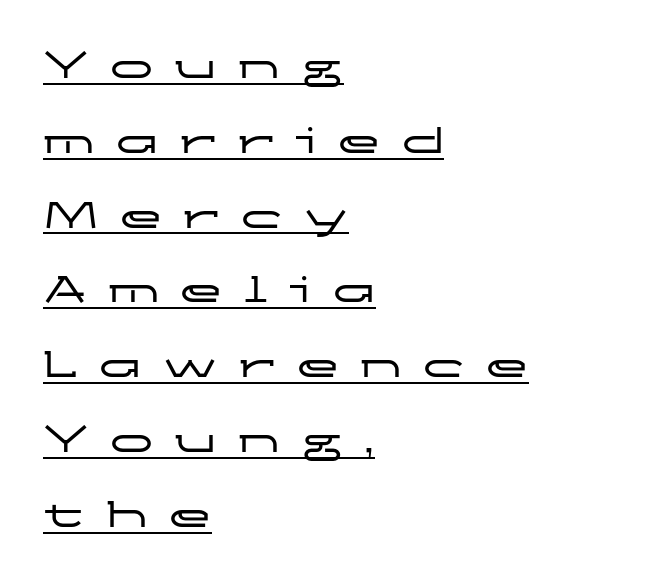
The image shows 43 px wide sans-serif type, upright; set left-aligned, line spacing 1.74x, unusually wide letter spacing (+0.49 em), underlined; low stroke contrast and a medium x-height.
